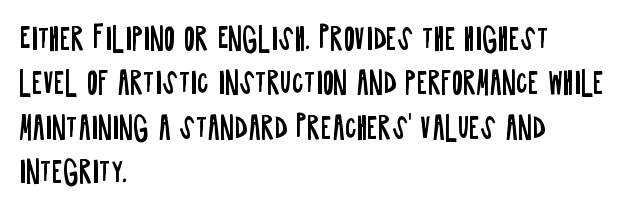
Weight: regular or lighter. Students, observe: this is what conventionally led text looks like. The glyphs in this specimen are sans serif. Each letter keeps its own natural width here, so spacing adapts to shape. Tracking value appears to be zero — textbook default spacing. Upright lettering throughout.
